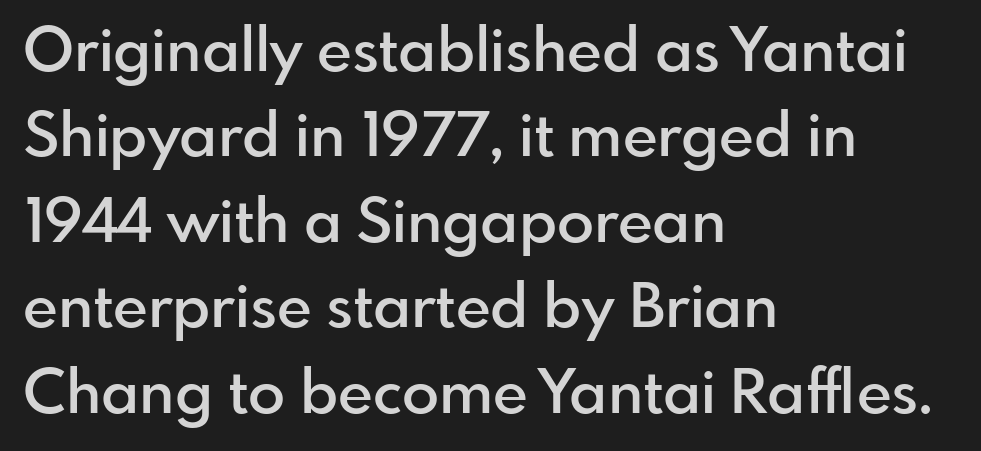
{"serif": "no", "italic": "no", "bold": "semi", "weight": "semibold", "width": "normal", "stroke_contrast": "low", "x_height": "small", "monospaced": "no", "underline": "no", "align": "left", "line_spacing": "normal", "line_spacing_ratio": 1.4, "letter_spacing": "normal", "letter_spacing_em": 0.0, "glyph_px": 61}
